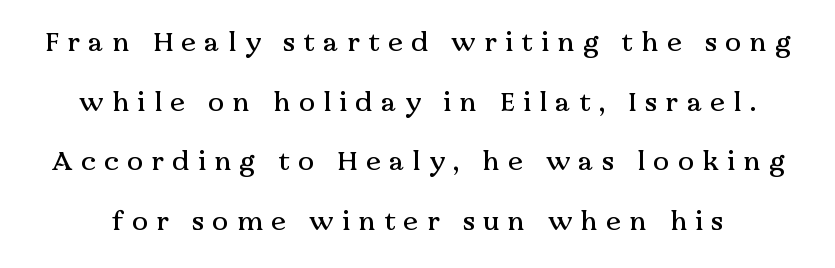
The image shows 27 px text type, upright; set loose line spacing (2.21x), unusually wide letter spacing (+0.31 em), not underlined.
